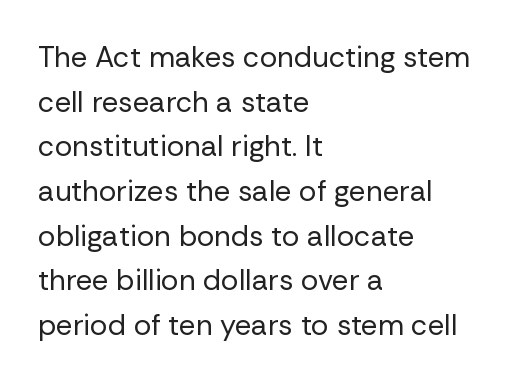
The image shows 29 px regular-weight sans-serif type, upright; set left-aligned, normal line spacing (1.54x), normal letter spacing, not underlined; low stroke contrast and a medium x-height.
